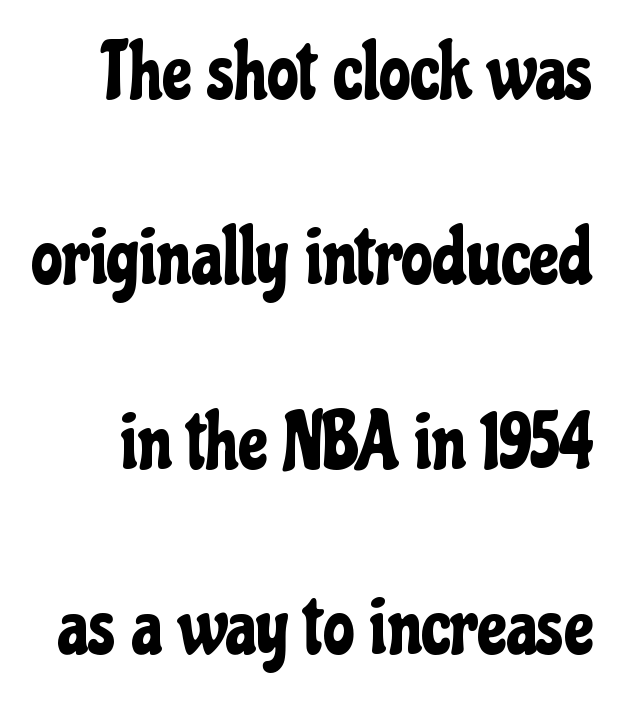
Q: Is the text italic (slanted)? A: No, it is upright.
Q: Is the typeface a serif or a sans-serif typeface? A: Sans-serif.
Q: Is the text underlined? A: No.
Q: Is the spacing between letters normal or unusually wide? A: Normal.
Q: Is the spacing between lines tight, normal or loose? A: Loose.
Q: Width (condensed, normal, or wide)? A: Condensed.
Q: Stroke contrast? A: Low.
Q: x-height? A: Medium.
Q: Monospaced? A: No.
